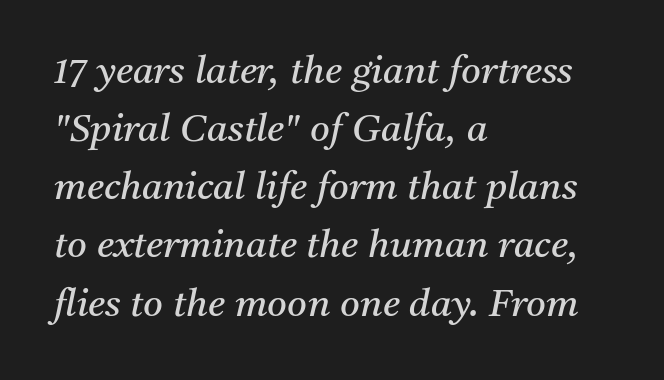
The image shows 38 px regular-weight serif type, italic (leaning right); set left-aligned, normal line spacing (1.53x), normal letter spacing, not underlined; medium stroke contrast and a medium x-height.
